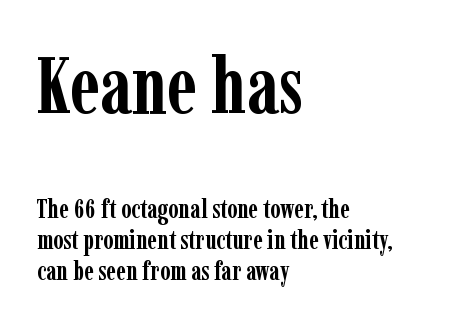
The image shows 79 px semibold, condensed serif type, upright; set left-aligned, line spacing 1.18x, normal letter spacing, not underlined; the first (top) block is 3.04x larger; low stroke contrast and a medium x-height.
